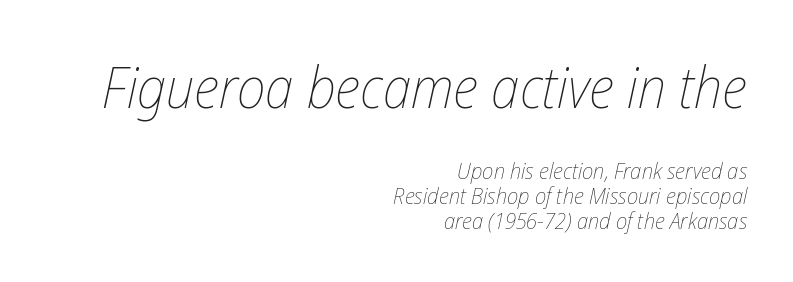
Q: Is the text bold? A: No.
Q: Is the text italic (slanted)? A: Yes, it leans right by about 12 degrees.
Q: Is the text underlined? A: No.
Q: How is the paragraph aligned? A: Right-aligned.
Q: Is the spacing between letters normal or unusually wide? A: Normal.
Q: Is the spacing between lines tight, normal or loose? A: Tight.
Q: Which block of text is set in a larger size, the first (top) or the second (bottom)? A: The first (top) one.
Q: Width (condensed, normal, or wide)? A: Condensed.
Q: Stroke contrast? A: Low.
Q: x-height? A: Medium.
Q: Monospaced? A: No.
